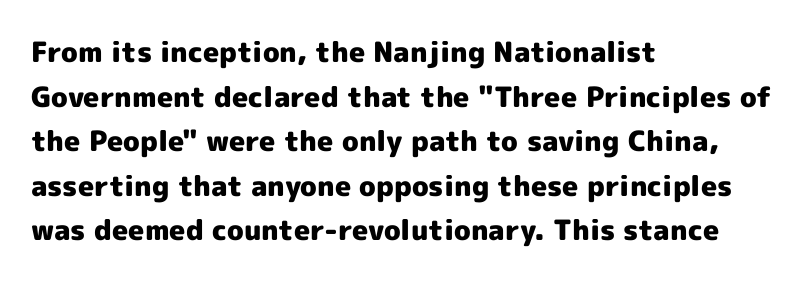
{"serif": "no", "italic": "no", "bold": "yes", "weight": "heavy", "width": "normal", "x_height": "medium", "monospaced": "no", "underline": "no", "align": "left", "line_spacing": "normal", "line_spacing_ratio": 1.59, "letter_spacing": "normal", "letter_spacing_em": 0.0, "glyph_px": 28}
